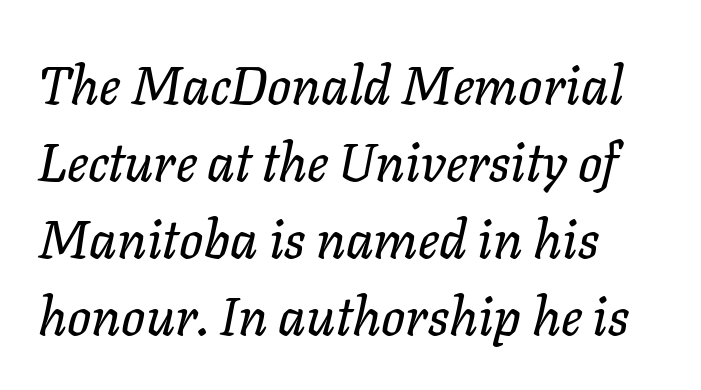
Q: Is the text italic (slanted)? A: Yes, it leans right by about 11 degrees.
Q: Is the text underlined? A: No.
Q: How is the paragraph aligned? A: Left-aligned.
Q: Is the spacing between letters normal or unusually wide? A: Normal.
Q: Is the spacing between lines tight, normal or loose? A: Normal.
Q: Width (condensed, normal, or wide)? A: Normal.
Q: Stroke contrast? A: Low.
Q: x-height? A: Medium.
Q: Monospaced? A: No.
